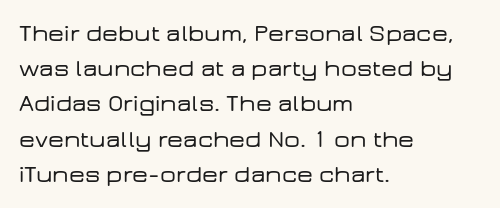
Q: Is the text italic (slanted)? A: No, it is upright.
Q: Is the text underlined? A: No.
Q: How is the paragraph aligned? A: Left-aligned.
Q: Is the spacing between letters normal or unusually wide? A: Normal.
Q: Is the spacing between lines tight, normal or loose? A: Normal.
